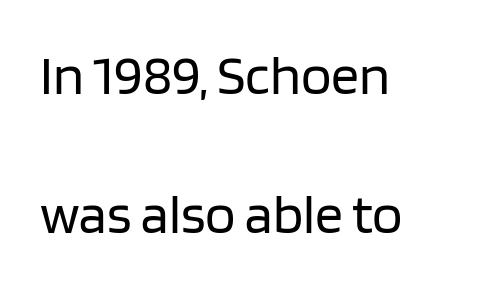
Q: Is the text bold? A: No.
Q: Is the text italic (slanted)? A: No, it is upright.
Q: Is the typeface a serif or a sans-serif typeface? A: Sans-serif.
Q: Is the text underlined? A: No.
Q: How is the paragraph aligned? A: Left-aligned.
Q: Is the spacing between letters normal or unusually wide? A: Normal.
Q: Is the spacing between lines tight, normal or loose? A: Loose.
Q: Width (condensed, normal, or wide)? A: Normal.
Q: Stroke contrast? A: Low.
Q: x-height? A: Large.
Q: Monospaced? A: No.
